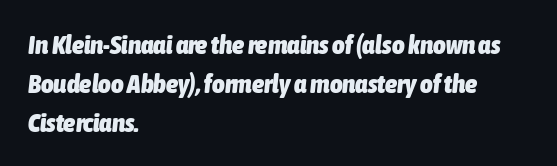
Rule under the text: the space is simply empty. Short and long lines alike share a common starting point at left. Does the lettering tilt? It does — this is italic. The line texture is even and compact thanks to regular tracking. The passage shown stacks its lines at a standard gap.
